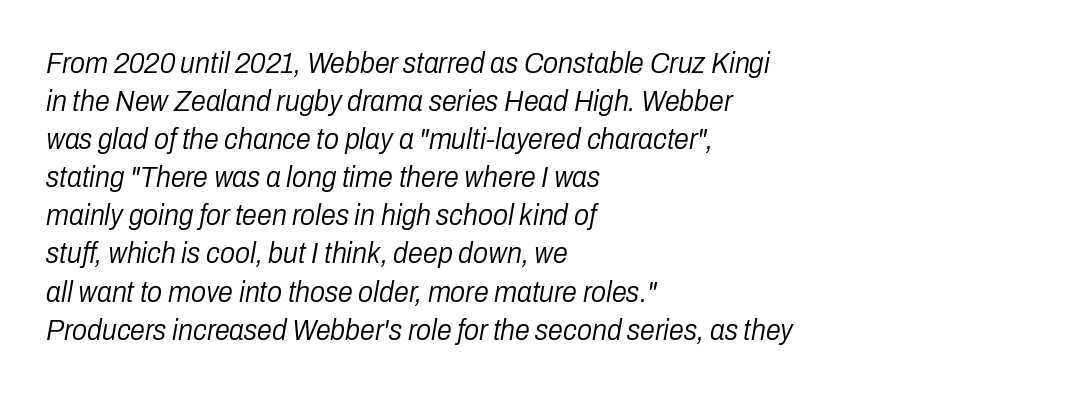
This block has exactly the height ordinary leading produces. The type is set solid horizontally, with unmodified tracking. Compared with a typical body face, this is equally light or lighter still. The setting favours the left margin, as ordinary paragraphs usually do. Letters rest on an invisible, unmarked baseline. An italicized treatment has been applied to the whole sample.
